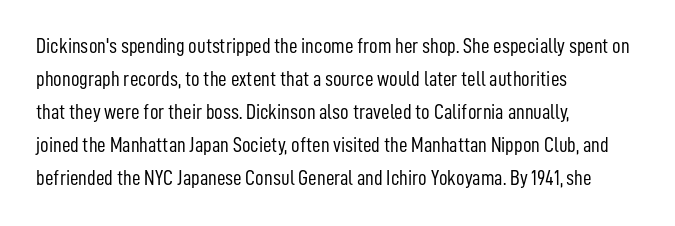
The image shows 21 px text type, upright; set left-aligned, normal line spacing (1.57x), normal letter spacing, not underlined.
